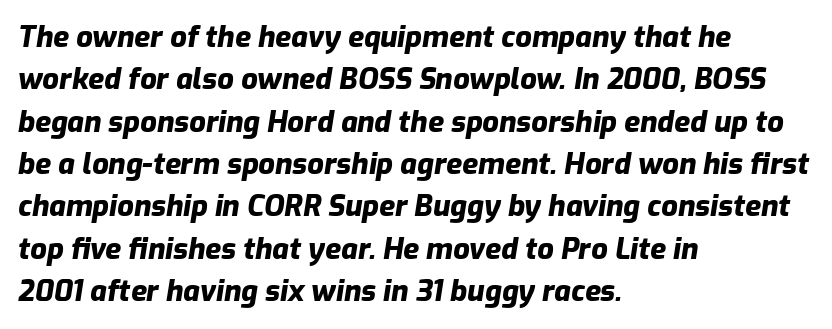
Proportional: the letters do not fall into vertical columns. The designer left line spacing at the default. Short and long lines alike share a common starting point at left. Between one letter and the next there's only the usual sliver of space.
